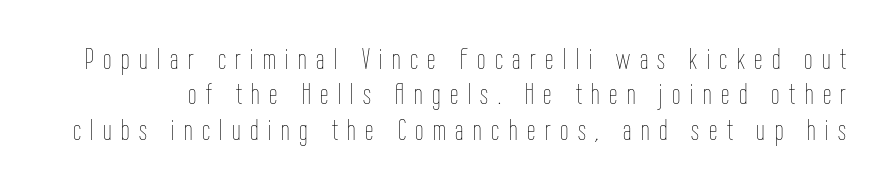
{"italic": "no", "bold": "no", "weight": "thin", "width": "condensed", "stroke_contrast": "low", "x_height": "medium", "monospaced": "no", "underline": "no", "line_spacing_ratio": 1.18, "letter_spacing": "wide", "letter_spacing_em": 0.32, "glyph_px": 30}
